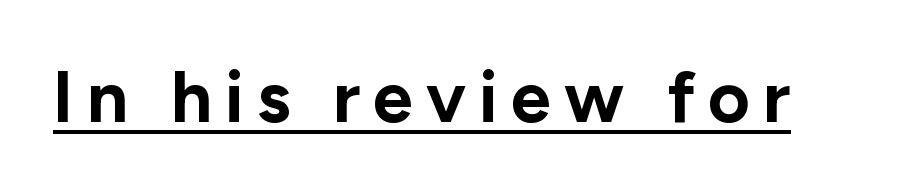
{"serif": "no", "italic": "no", "bold": "yes", "weight": "bold", "width": "normal", "stroke_contrast": "low", "x_height": "medium", "monospaced": "no", "underline": "yes", "glyph_px": 72}
